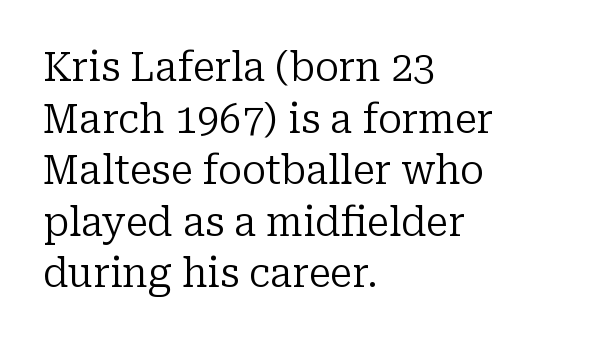
The rows are spaced the way most documents space them. Lines of text with bare space underneath. The passage shown has conventional tracking throughout. Do the letters lean? They stand straight. Does the copy run flush right? No — it runs flush left.
